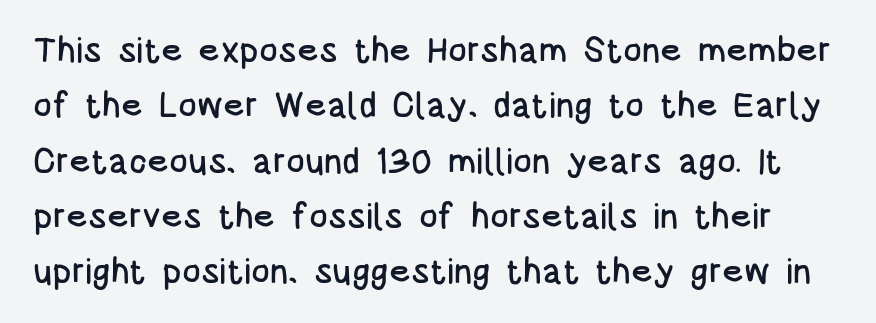
Q: Is the text italic (slanted)? A: No, it is upright.
Q: Is the typeface a serif or a sans-serif typeface? A: Sans-serif.
Q: Is the text underlined? A: No.
Q: Is the spacing between letters normal or unusually wide? A: Normal.
Q: Is the spacing between lines tight, normal or loose? A: Normal.
Q: Width (condensed, normal, or wide)? A: Condensed.
Q: Stroke contrast? A: Low.
Q: x-height? A: Large.
Q: Monospaced? A: No.
